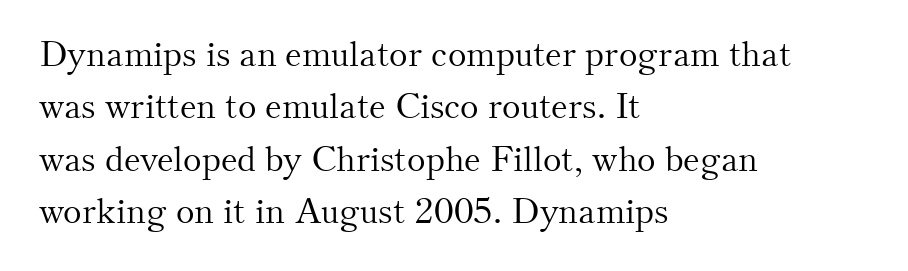
The image shows 35 px light serif type, upright; set left-aligned, normal line spacing (1.5x), normal letter spacing, not underlined; medium stroke contrast and a small x-height.
